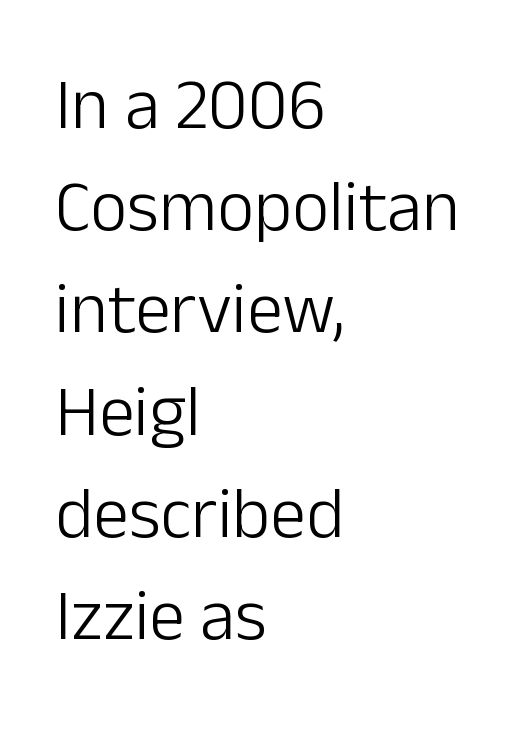
The image shows 72 px light sans-serif type, upright; set left-aligned, normal line spacing (1.42x), normal letter spacing, not underlined; low stroke contrast and a medium x-height.
